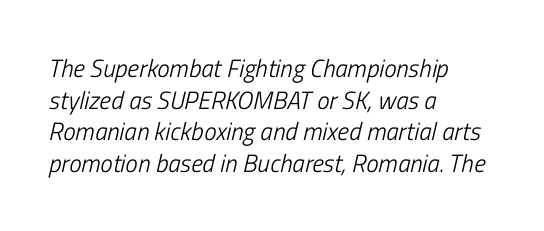
Regarding leading, the lines here are spaced in the standard way. Leftover space on each line is placed entirely after the last word. The tracking reads as untouched default to a designer's eye. In terms of posture, this sample is oblique. A quiet, ordinary-to-light weight characterises the typeface. Honestly, there is no underline to notice here at all.
